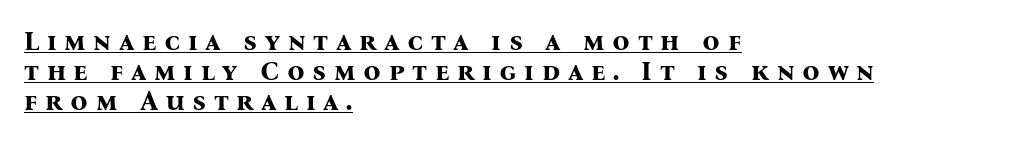
Every word sits above its own underline. The tracking reads as deliberately expanded to a designer's eye. Upright lettering throughout. The passage shown stacks its lines with hardly any gap.
